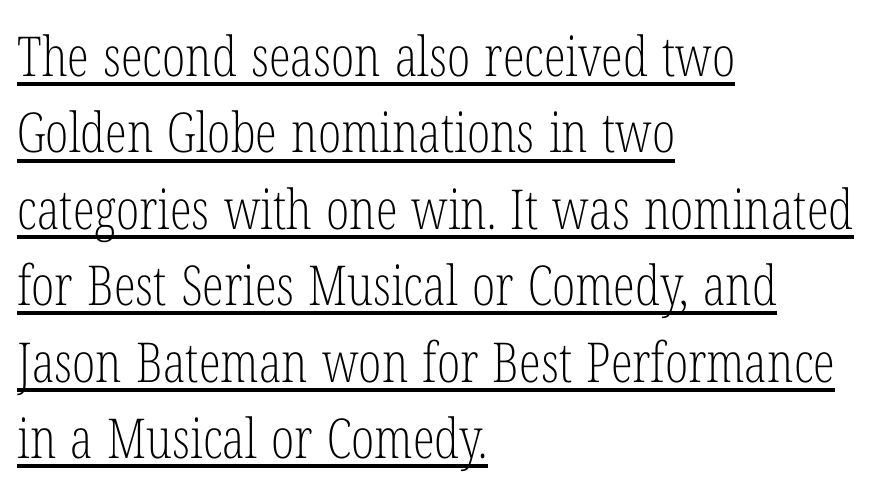
The image shows 55 px light, condensed serif type, upright; set left-aligned, normal line spacing (1.39x), normal letter spacing, underlined; low stroke contrast and a medium x-height.
